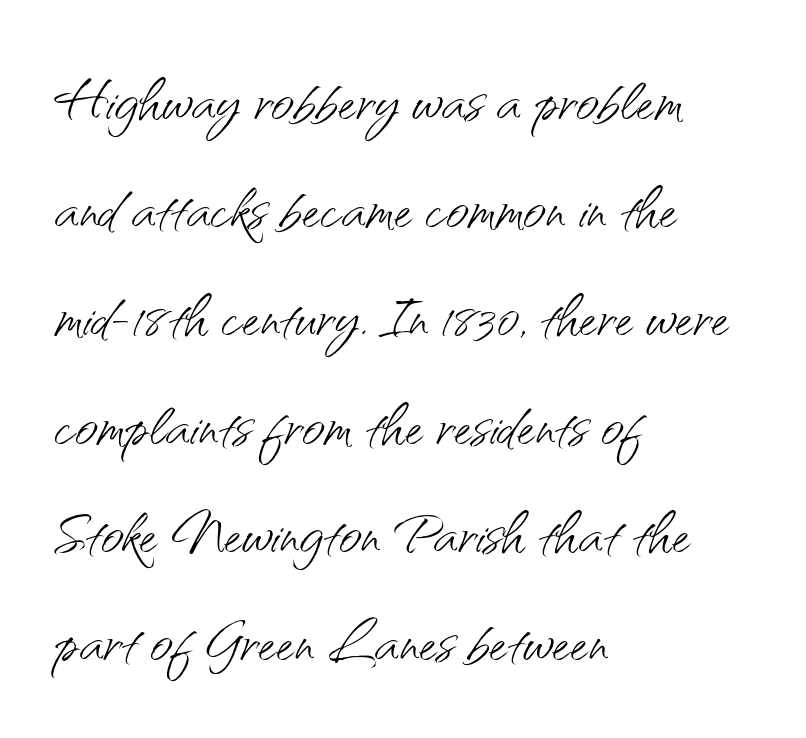
Looks like regular typesetting: each glyph gets only the width it needs. The specimen omits any rule beneath the text block's lines. Spacing between characters is what you'd get straight out of the box. This rendering uses left alignment, leaving the right contour irregular. No letter is thick-stroked: the sample isn't bold.
